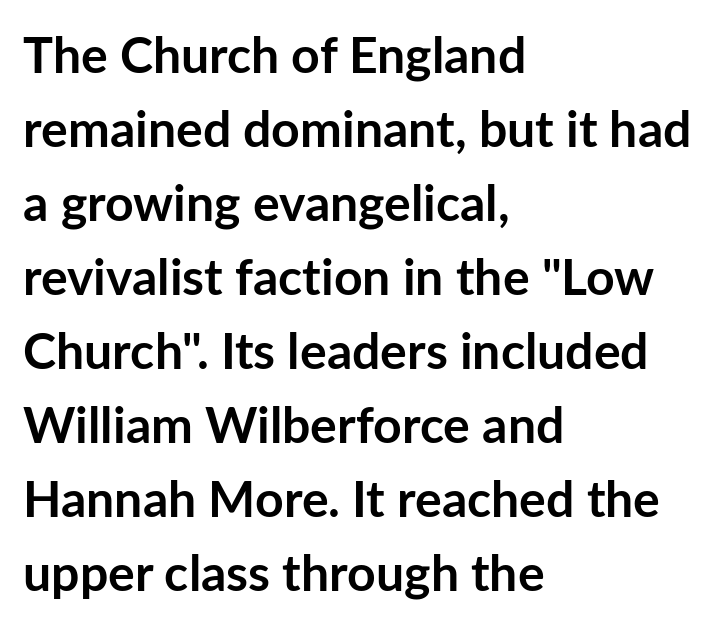
Q: Is the text bold? A: Yes.
Q: Is the text italic (slanted)? A: No, it is upright.
Q: Is the typeface a serif or a sans-serif typeface? A: Sans-serif.
Q: Is the text underlined? A: No.
Q: How is the paragraph aligned? A: Left-aligned.
Q: Is the spacing between letters normal or unusually wide? A: Normal.
Q: Is the spacing between lines tight, normal or loose? A: Normal.
Q: Width (condensed, normal, or wide)? A: Normal.
Q: Stroke contrast? A: Low.
Q: x-height? A: Medium.
Q: Monospaced? A: No.
